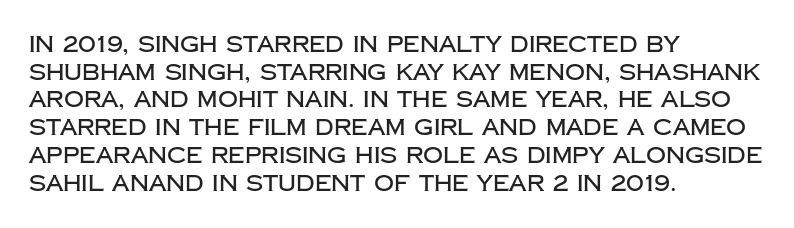
Q: Is the text italic (slanted)? A: No, it is upright.
Q: Is the text underlined? A: No.
Q: How is the paragraph aligned? A: Left-aligned.
Q: Is the spacing between letters normal or unusually wide? A: Normal.
Q: Is the spacing between lines tight, normal or loose? A: Normal.
